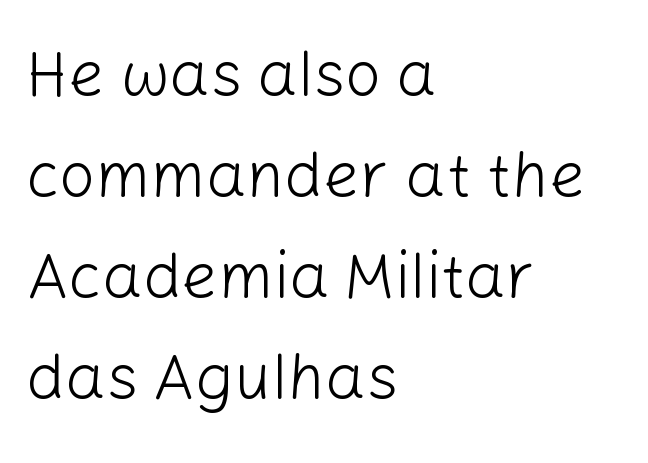
Q: Is the text bold? A: No.
Q: Is the text italic (slanted)? A: No, it is upright.
Q: Is the typeface a serif or a sans-serif typeface? A: Sans-serif.
Q: Is the text underlined? A: No.
Q: How is the paragraph aligned? A: Left-aligned.
Q: Is the spacing between letters normal or unusually wide? A: Normal.
Q: Is the spacing between lines tight, normal or loose? A: Normal.
Q: Width (condensed, normal, or wide)? A: Normal.
Q: Stroke contrast? A: Low.
Q: x-height? A: Medium.
Q: Monospaced? A: No.
